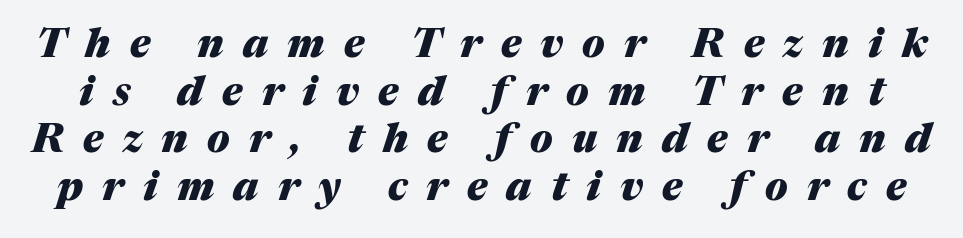
Q: Is the text bold? A: Yes.
Q: Is the text italic (slanted)? A: Yes, it leans right by about 17 degrees.
Q: Is the text underlined? A: No.
Q: Is the spacing between letters normal or unusually wide? A: Unusually wide.
Q: Width (condensed, normal, or wide)? A: Normal.
Q: Stroke contrast? A: Medium.
Q: x-height? A: Medium.
Q: Monospaced? A: No.
